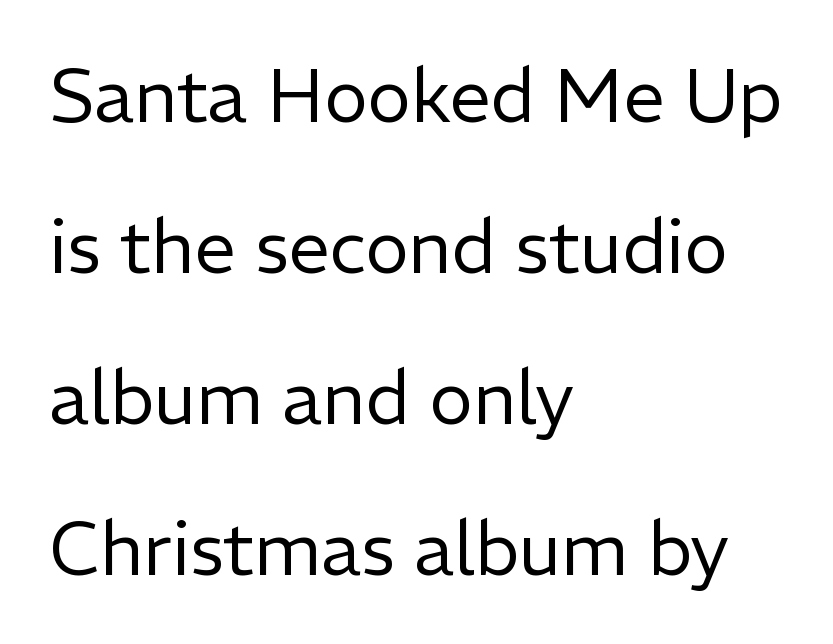
{"serif": "no", "italic": "no", "bold": "no", "weight": "regular", "width": "normal", "stroke_contrast": "low", "x_height": "medium", "monospaced": "no", "underline": "no", "align": "left", "line_spacing": "loose", "line_spacing_ratio": 2.04, "letter_spacing": "normal", "letter_spacing_em": 0.0, "glyph_px": 74}
